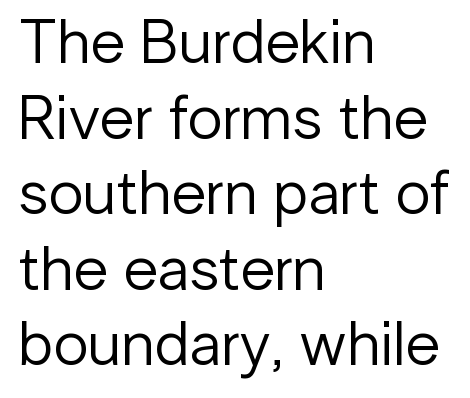
{"serif": "no", "italic": "no", "bold": "no", "weight": "regular", "width": "normal", "stroke_contrast": "low", "x_height": "medium", "monospaced": "no", "underline": "no", "align": "left", "line_spacing_ratio": 1.2, "letter_spacing": "normal", "letter_spacing_em": 0.0, "glyph_px": 63}
